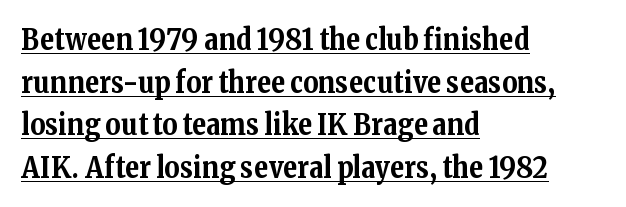
{"serif": "yes", "italic": "no", "bold": "yes", "weight": "bold", "width": "normal", "stroke_contrast": "medium", "x_height": "medium", "monospaced": "no", "underline": "yes", "align": "left", "line_spacing": "normal", "line_spacing_ratio": 1.47, "letter_spacing": "normal", "letter_spacing_em": 0.0, "glyph_px": 29}
